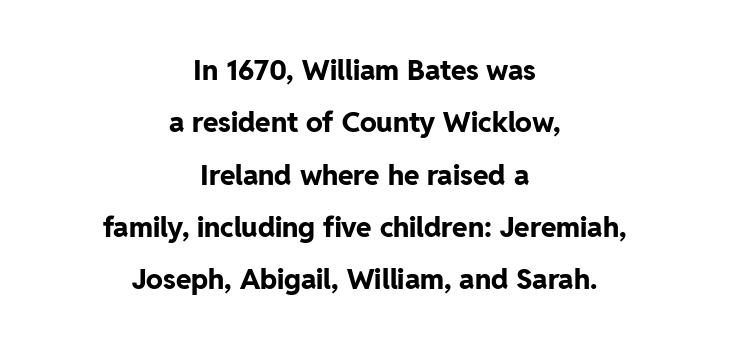
{"serif": "no", "italic": "no", "bold": "yes", "weight": "bold", "width": "normal", "stroke_contrast": "low", "x_height": "medium", "monospaced": "no", "underline": "no", "align": "center", "line_spacing_ratio": 1.87, "letter_spacing": "normal", "letter_spacing_em": 0.0, "glyph_px": 28}
